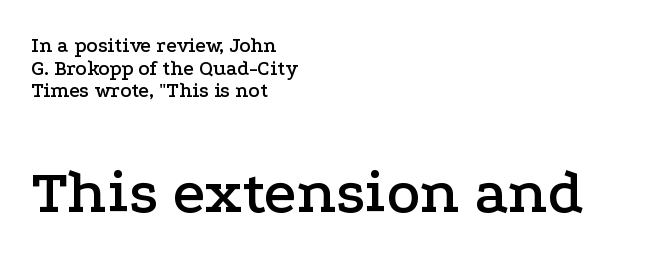
Do the characters align in a grid? No, the font is proportional. Designer's note — italics off, roman on. A clean baseline with only descenders dipping below it. Horizontal bands of white between lines are thin slivers. The glyphs in this specimen are seriffed.
